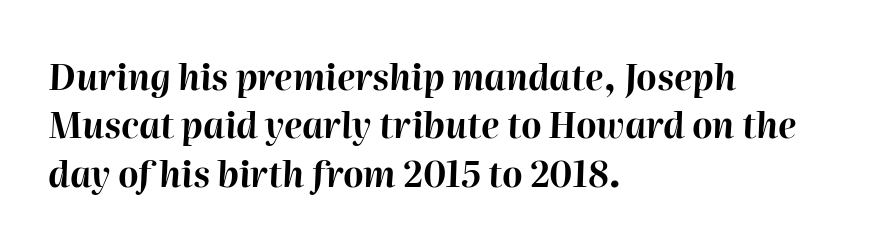
Q: Is the text bold? A: Yes.
Q: Is the text italic (slanted)? A: Yes, it leans right by about 2 degrees.
Q: Is the text underlined? A: No.
Q: How is the paragraph aligned? A: Left-aligned.
Q: Is the spacing between letters normal or unusually wide? A: Normal.
Q: Is the spacing between lines tight, normal or loose? A: Normal.
Q: Width (condensed, normal, or wide)? A: Normal.
Q: Stroke contrast? A: High.
Q: x-height? A: Medium.
Q: Monospaced? A: No.
